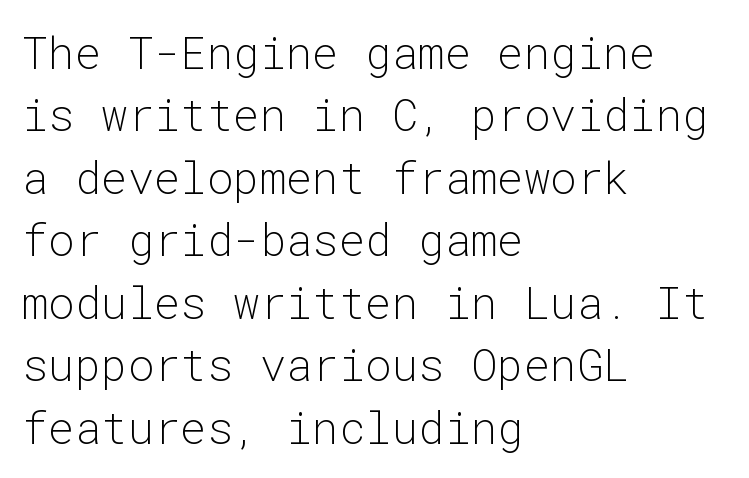
{"serif": "no", "italic": "no", "bold": "no", "weight": "light", "width": "normal", "stroke_contrast": "low", "x_height": "medium", "monospaced": "yes", "underline": "no", "align": "left", "line_spacing": "normal", "line_spacing_ratio": 1.42, "letter_spacing": "normal", "letter_spacing_em": 0.0, "glyph_px": 44}
